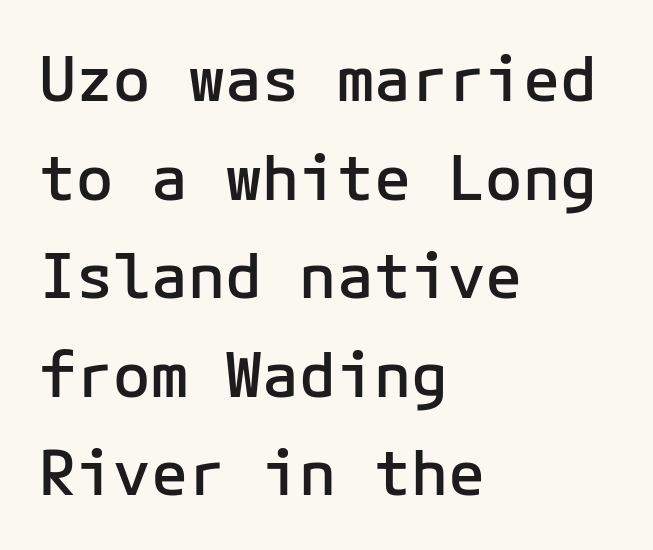
Q: Is the text bold? A: Semi-bold.
Q: Is the text italic (slanted)? A: No, it is upright.
Q: Is the typeface a serif or a sans-serif typeface? A: Sans-serif.
Q: Is the text underlined? A: No.
Q: How is the paragraph aligned? A: Left-aligned.
Q: Is the spacing between letters normal or unusually wide? A: Normal.
Q: Is the spacing between lines tight, normal or loose? A: Normal.
Q: Width (condensed, normal, or wide)? A: Normal.
Q: Stroke contrast? A: Low.
Q: x-height? A: Medium.
Q: Monospaced? A: Yes.
